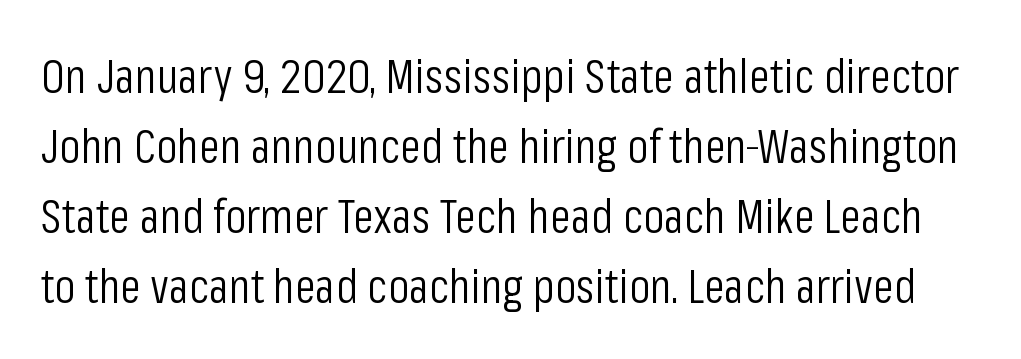
{"serif": "no", "italic": "no", "bold": "no", "weight": "light", "width": "condensed", "stroke_contrast": "low", "x_height": "medium", "monospaced": "no", "underline": "no", "line_spacing": "normal", "line_spacing_ratio": 1.46, "letter_spacing": "normal", "letter_spacing_em": 0.0, "glyph_px": 48}
